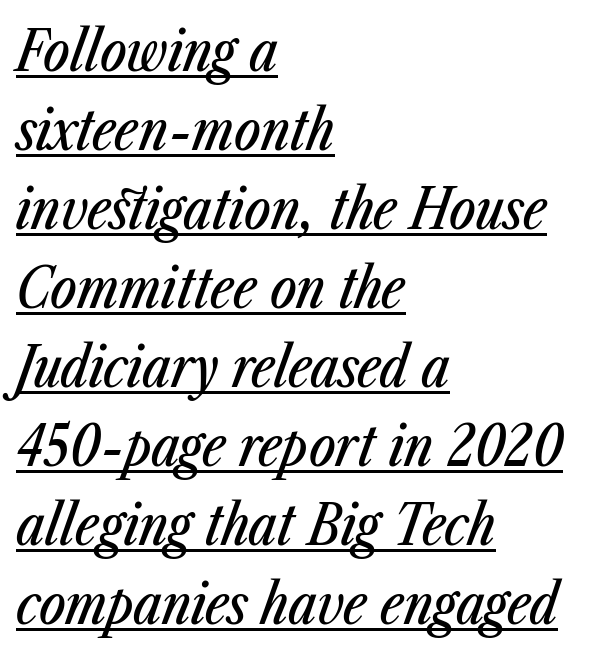
The image shows 56 px condensed type, italic (leaning right); set left-aligned, normal line spacing (1.41x), normal letter spacing, underlined; low stroke contrast and a medium x-height.
